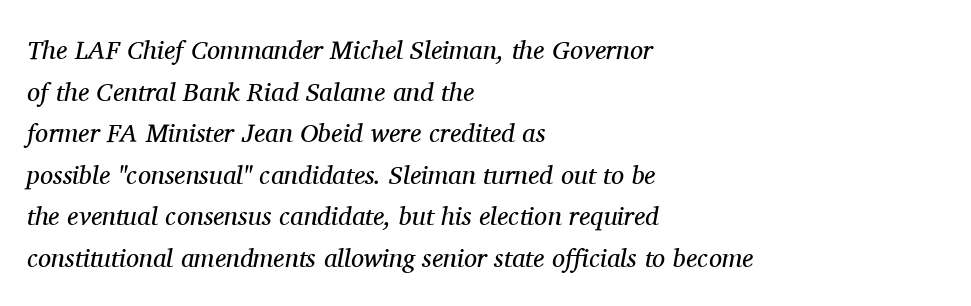
The image shows 26 px text type, italic (leaning right); set left-aligned, normal line spacing (1.6x), normal letter spacing, not underlined.
